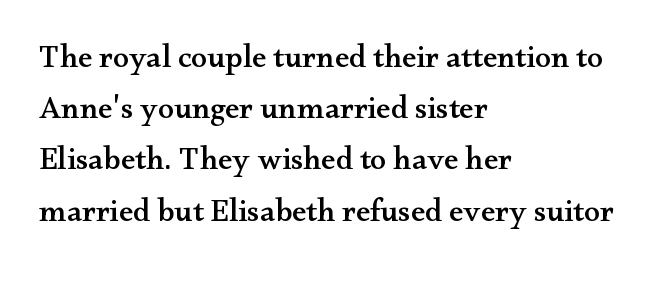
Q: Is the text italic (slanted)? A: No, it is upright.
Q: Is the typeface a serif or a sans-serif typeface? A: Serif.
Q: Is the text underlined? A: No.
Q: How is the paragraph aligned? A: Left-aligned.
Q: Is the spacing between letters normal or unusually wide? A: Normal.
Q: Is the spacing between lines tight, normal or loose? A: Normal.
Q: Width (condensed, normal, or wide)? A: Wide.
Q: Stroke contrast? A: Medium.
Q: x-height? A: Small.
Q: Monospaced? A: No.
